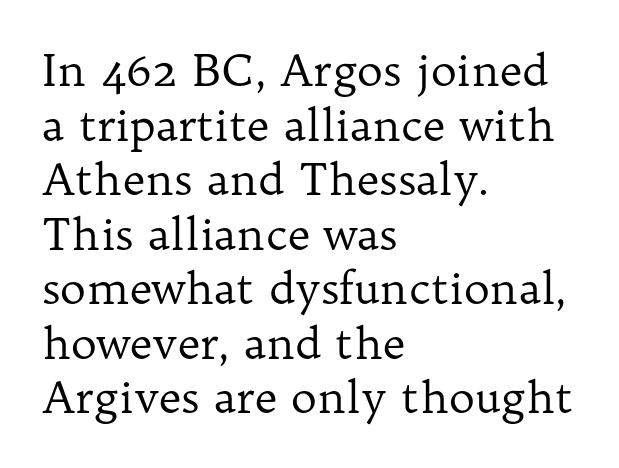
The image shows 44 px regular-weight serif type, upright; set left-aligned, line spacing 1.24x, normal letter spacing, not underlined; low stroke contrast and a medium x-height.
